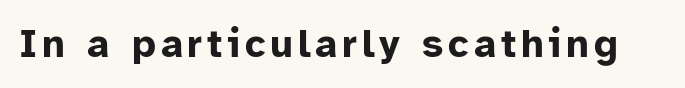
{"serif": "no", "italic": "no", "bold": "yes", "weight": "bold", "width": "normal", "stroke_contrast": "low", "x_height": "medium", "monospaced": "no", "underline": "no", "glyph_px": 40}
